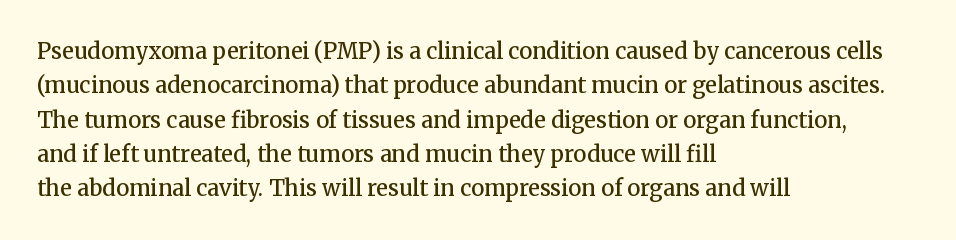
Q: Is the text bold? A: Semi-bold.
Q: Is the text italic (slanted)? A: No, it is upright.
Q: Is the text underlined? A: No.
Q: How is the paragraph aligned? A: Left-aligned.
Q: Is the spacing between letters normal or unusually wide? A: Normal.
Q: Is the spacing between lines tight, normal or loose? A: Normal.
